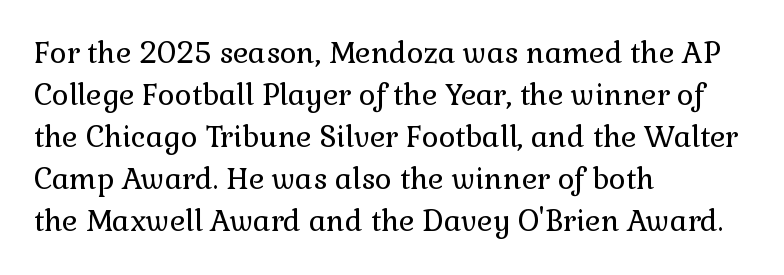
Teacher's note: observe the even left margin — that is flush-left alignment. These lines keep a tight, regular rhythm from letter to letter. Ordinary non-slanted type is in use. This sample has the flowing, uneven cadence of proportional lettering.
